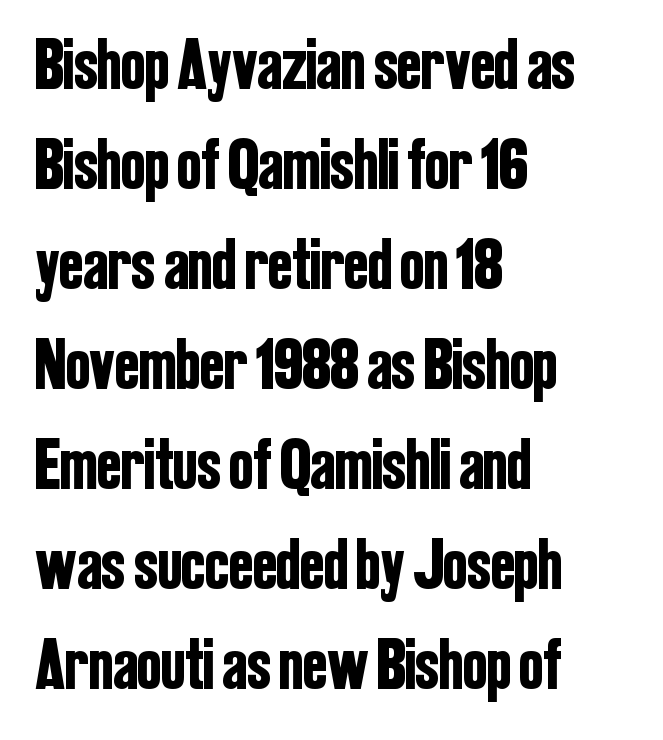
This sample keeps an unexceptional amount of space between lines. Letter spacing: default. Letterform terminals end flat and unadorned throughout the passage. Beneath every word, the page is bare.
